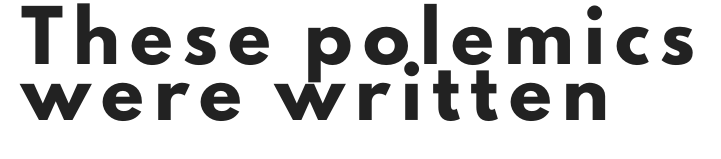
The image shows 47 px heavy sans-serif type, upright; set left-aligned, line spacing 1.2x, unusually wide letter spacing (+0.22 em), not underlined; low stroke contrast and a small x-height.
